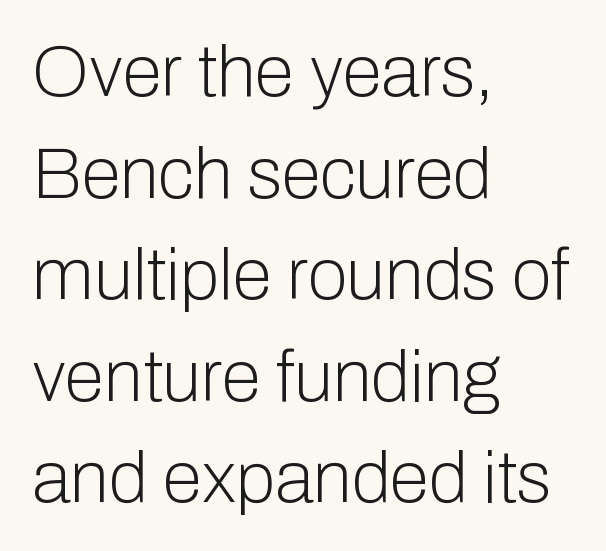
{"serif": "no", "italic": "no", "bold": "no", "weight": "light", "width": "normal", "stroke_contrast": "low", "x_height": "medium", "monospaced": "no", "underline": "no", "align": "left", "line_spacing": "normal", "line_spacing_ratio": 1.41, "letter_spacing": "normal", "letter_spacing_em": 0.0, "glyph_px": 72}
